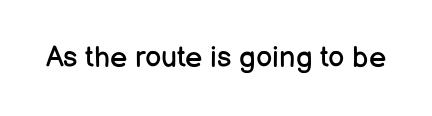
Q: Is the text bold? A: No.
Q: Is the text italic (slanted)? A: No, it is upright.
Q: Is the typeface a serif or a sans-serif typeface? A: Sans-serif.
Q: Is the text underlined? A: No.
Q: Is the spacing between letters normal or unusually wide? A: Normal.
Q: Width (condensed, normal, or wide)? A: Normal.
Q: Stroke contrast? A: Low.
Q: x-height? A: Medium.
Q: Monospaced? A: No.
